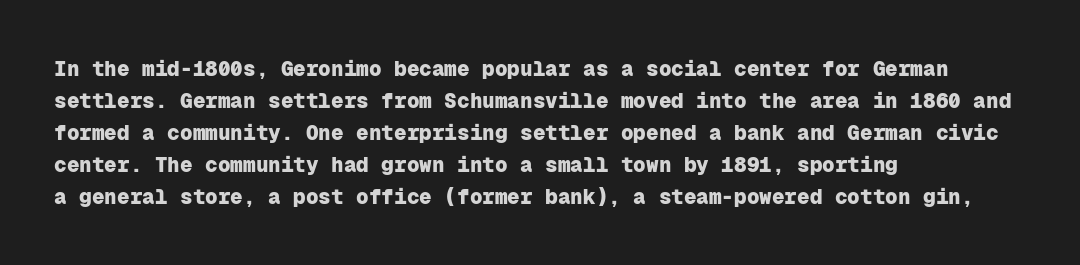
Q: Is the text bold? A: Yes.
Q: Is the text italic (slanted)? A: No, it is upright.
Q: Is the text underlined? A: No.
Q: How is the paragraph aligned? A: Left-aligned.
Q: Is the spacing between letters normal or unusually wide? A: Normal.
Q: Is the spacing between lines tight, normal or loose? A: Normal.
